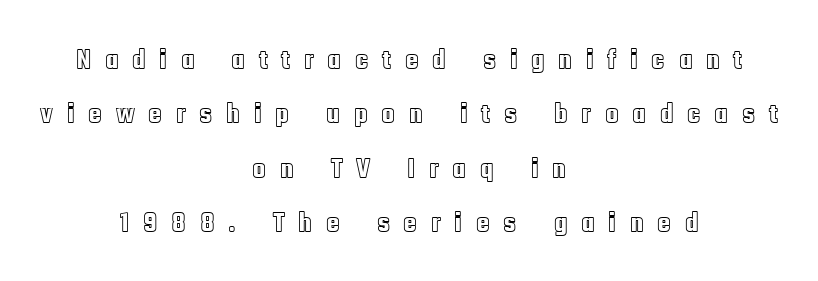
If you folded the block vertically in half, each line would mirror itself in length. The face used here is rendered with a markedly widened letterfit. Does the lettering tilt? It doesn't — this is upright. Airy leading. Spacing verdict: proportional, widths tailored to each character. The space beneath each line is pristine and unruled.
